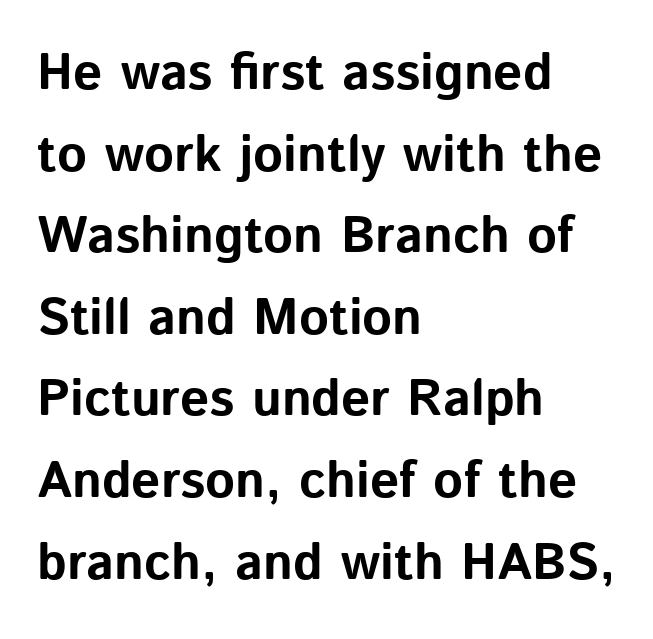
The image shows 51 px bold sans-serif type, upright; set left-aligned, normal line spacing (1.6x), normal letter spacing, not underlined; low stroke contrast and a medium x-height.
